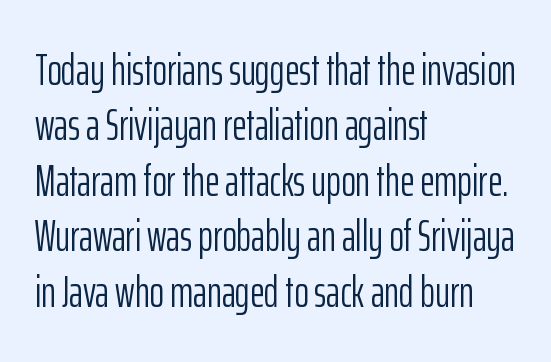
These lines stack with their left ends in a neat column. Weight: in the light-to-regular range. Upright lettering throughout. Letterform terminals end flat and unadorned throughout the passage. Any mark beneath the type? The region is blank.
